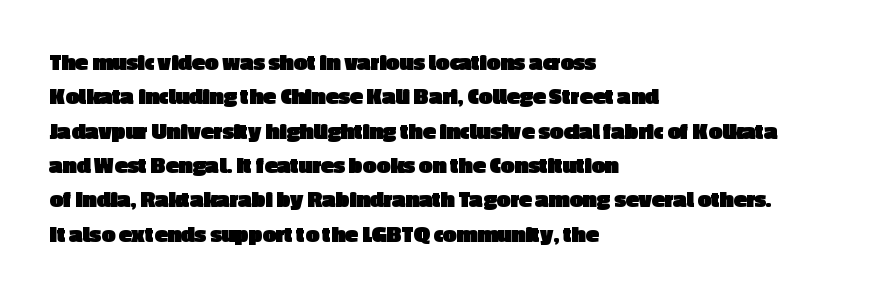
{"italic": "no", "bold": "yes", "underline": "no", "align": "left", "line_spacing": "normal", "line_spacing_ratio": 1.43, "letter_spacing": "normal", "letter_spacing_em": 0.0, "glyph_px": 24}
